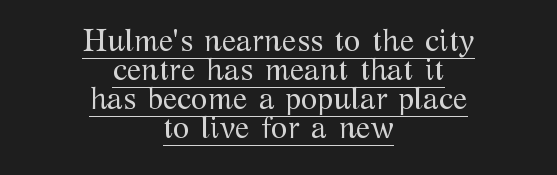
The tracking reads as untouched default to a designer's eye. Weight: regular or lighter. Font category for this specimen: serif. Looks like someone drew a line under every word here. Here the designer chose a conventional face with non-uniform glyph widths.
